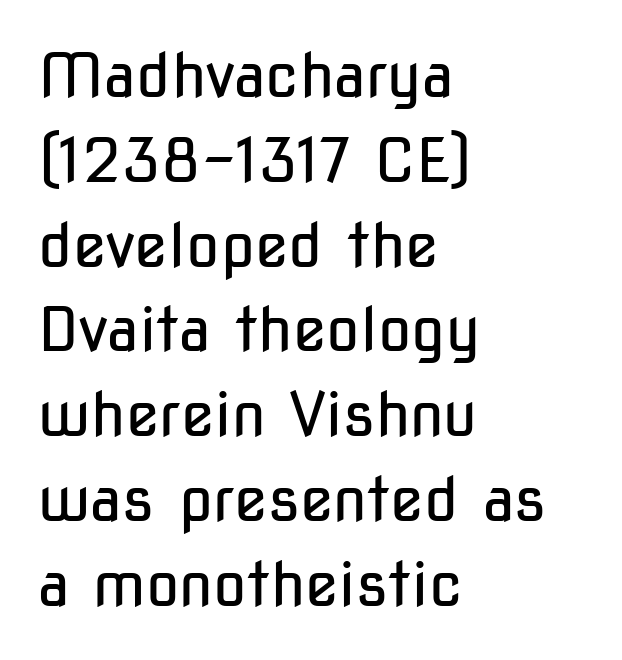
Q: Is the text bold? A: No.
Q: Is the text italic (slanted)? A: No, it is upright.
Q: Is the typeface a serif or a sans-serif typeface? A: Sans-serif.
Q: Is the text underlined? A: No.
Q: How is the paragraph aligned? A: Left-aligned.
Q: Is the spacing between letters normal or unusually wide? A: Normal.
Q: Is the spacing between lines tight, normal or loose? A: Normal.
Q: Width (condensed, normal, or wide)? A: Condensed.
Q: Stroke contrast? A: Low.
Q: x-height? A: Medium.
Q: Monospaced? A: No.
